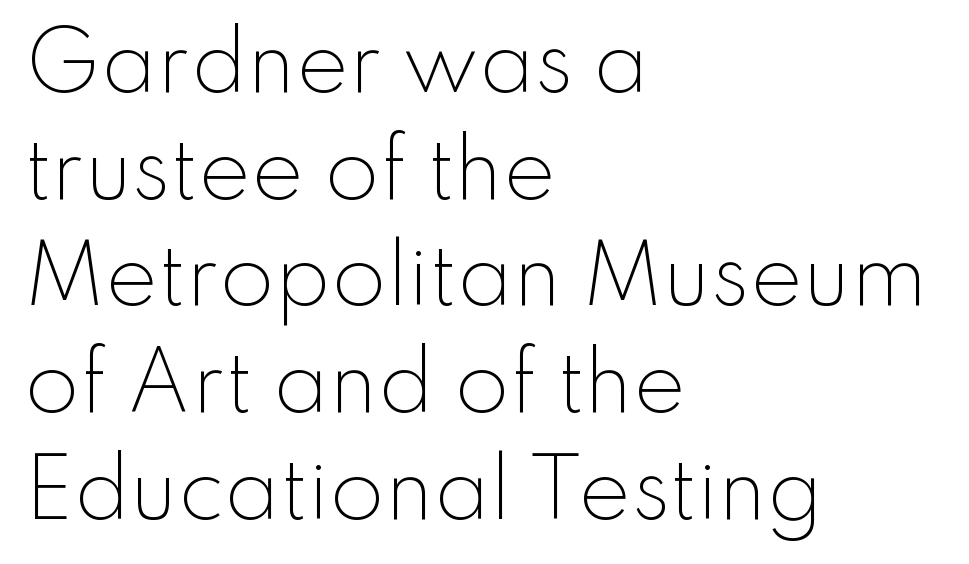
The image shows 79 px light sans-serif type, upright; set left-aligned, normal line spacing (1.35x), normal letter spacing, not underlined; low stroke contrast and a small x-height.
